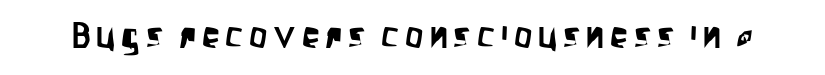
Descenders are the only things crossing below the line. A typesetter would label this face a sans. These lines are rendered in a variable-pitch font. Notice how the stems are strictly vertical — no italics here.
